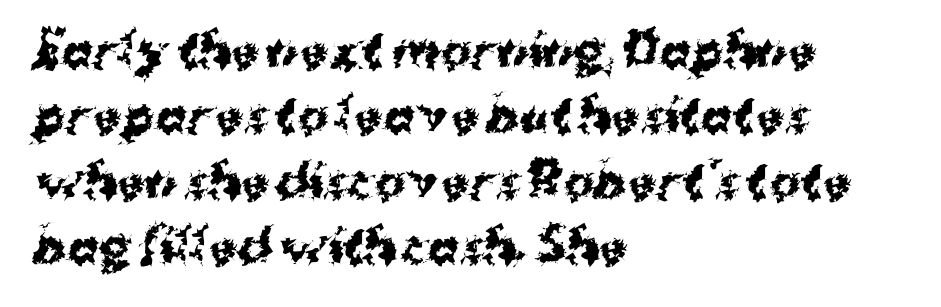
{"serif": "no", "bold": "yes", "weight": "bold", "width": "normal", "stroke_contrast": "medium", "x_height": "medium", "monospaced": "no", "underline": "no", "align": "left", "line_spacing": "normal", "line_spacing_ratio": 1.42, "letter_spacing": "normal", "letter_spacing_em": 0.0, "glyph_px": 46}
